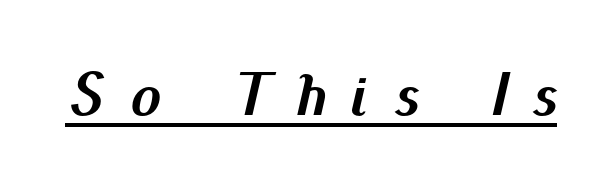
Q: Is the text bold? A: Yes.
Q: Is the text italic (slanted)? A: Yes, it leans right by about 13 degrees.
Q: Is the text underlined? A: Yes.
Q: Is the spacing between letters normal or unusually wide? A: Unusually wide.
Q: Width (condensed, normal, or wide)? A: Normal.
Q: Stroke contrast? A: Medium.
Q: x-height? A: Small.
Q: Monospaced? A: No.
